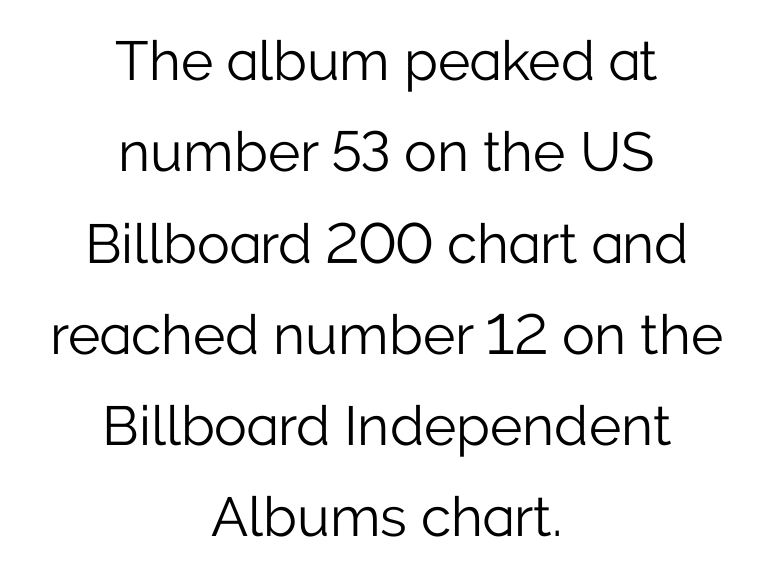
Q: Is the text bold? A: No.
Q: Is the text italic (slanted)? A: No, it is upright.
Q: Is the typeface a serif or a sans-serif typeface? A: Sans-serif.
Q: Is the text underlined? A: No.
Q: How is the paragraph aligned? A: Centered.
Q: Is the spacing between letters normal or unusually wide? A: Normal.
Q: Is the spacing between lines tight, normal or loose? A: Normal.
Q: Width (condensed, normal, or wide)? A: Normal.
Q: Stroke contrast? A: Low.
Q: x-height? A: Medium.
Q: Monospaced? A: No.
